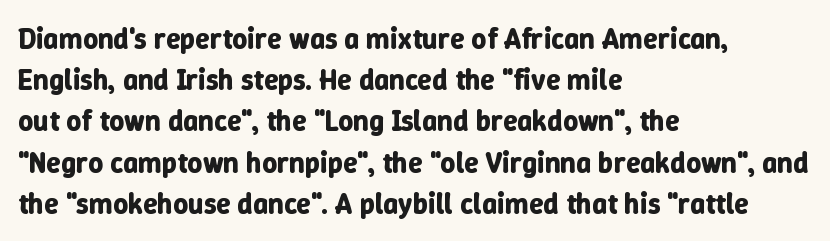
Q: Is the text bold? A: Yes.
Q: Is the text italic (slanted)? A: No, it is upright.
Q: Is the text underlined? A: No.
Q: How is the paragraph aligned? A: Left-aligned.
Q: Is the spacing between letters normal or unusually wide? A: Normal.
Q: Is the spacing between lines tight, normal or loose? A: Normal.
Q: Width (condensed, normal, or wide)? A: Normal.
Q: Stroke contrast? A: Low.
Q: x-height? A: Medium.
Q: Monospaced? A: No.
